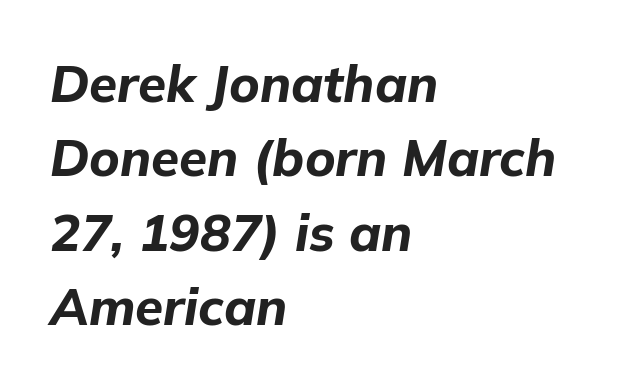
Q: Is the text bold? A: Yes.
Q: Is the text italic (slanted)? A: Yes, it leans right by about 9 degrees.
Q: Is the text underlined? A: No.
Q: How is the paragraph aligned? A: Left-aligned.
Q: Is the spacing between letters normal or unusually wide? A: Normal.
Q: Is the spacing between lines tight, normal or loose? A: Normal.
Q: Width (condensed, normal, or wide)? A: Normal.
Q: Stroke contrast? A: Low.
Q: x-height? A: Medium.
Q: Monospaced? A: No.
